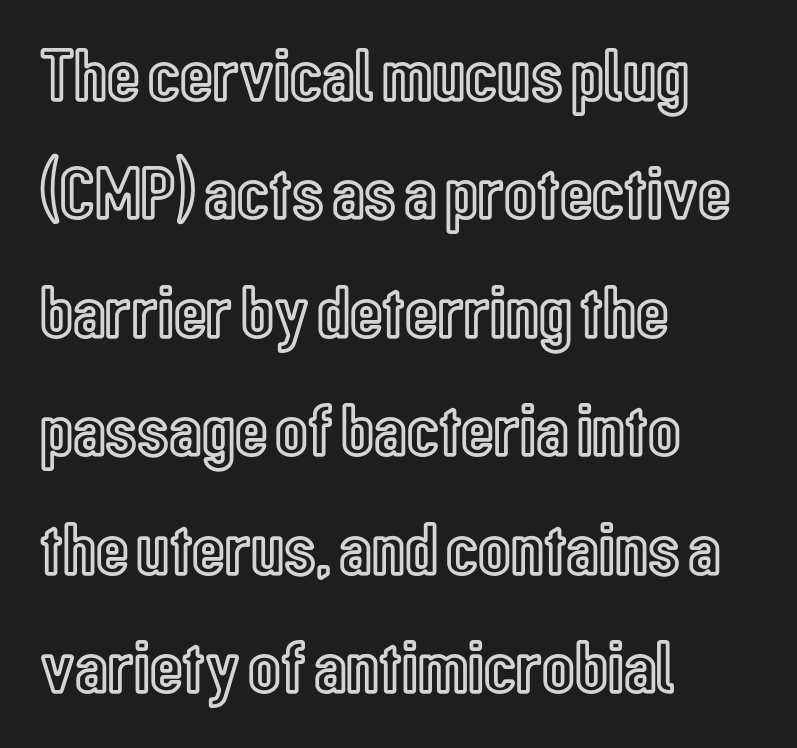
{"italic": "no", "width": "condensed", "x_height": "medium", "monospaced": "no", "underline": "no", "align": "left", "line_spacing": "normal", "line_spacing_ratio": 1.58, "letter_spacing": "normal", "letter_spacing_em": 0.0, "glyph_px": 75}
